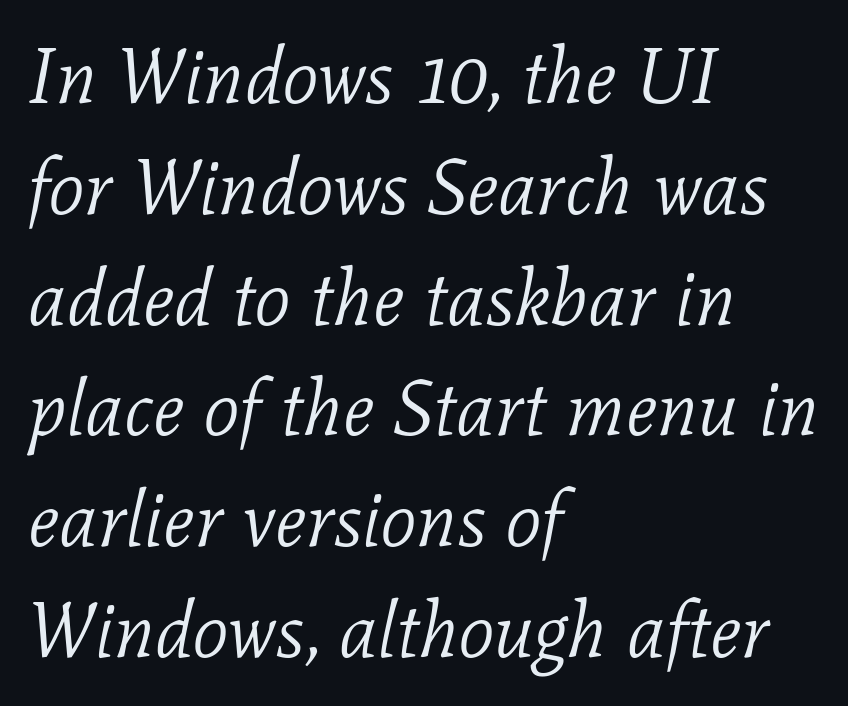
The passage shown is typed in a proportional face where columns would drift. Posture: slanted. Is this a heavy cut? Hardly; it is regular or lighter. A normal amount of white space separates one row of letters from the next.
